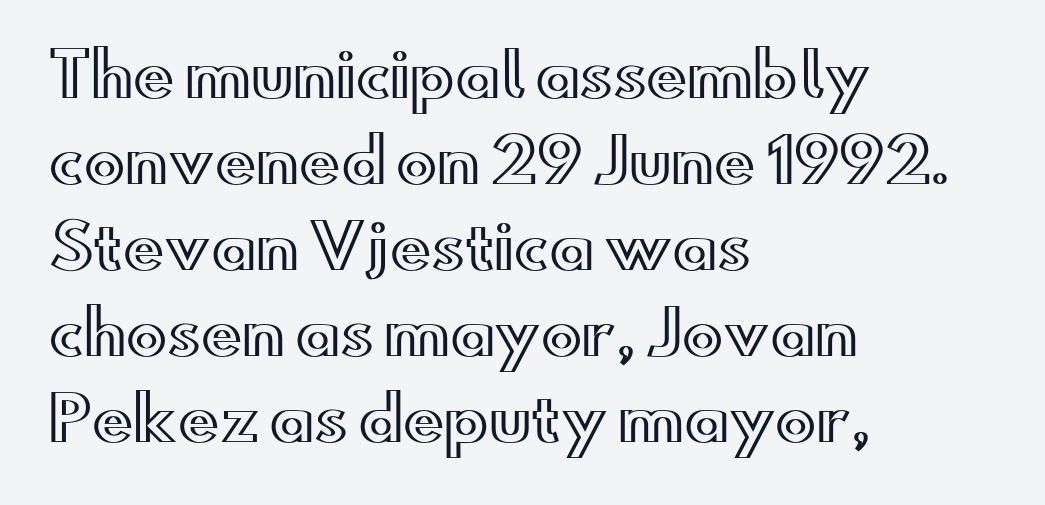
The glyphs are unaccompanied by any horizontal stroke below them. Note the varied advance widths — an 'i' is clearly narrower than an 'm'. Letter spacing: default. How would I describe the line gaps? Plain and ordinary. Horizontal alignment here is leftward, the default for most running prose.
